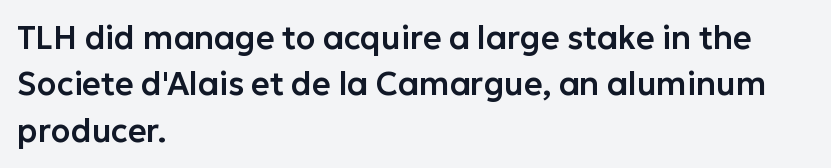
These lines keep a tight, regular rhythm from letter to letter. Rows of type keep a routine distance in the vertical direction. This sample has the flowing, uneven cadence of proportional lettering. The typography opts for an upright posture over an oblique one.
